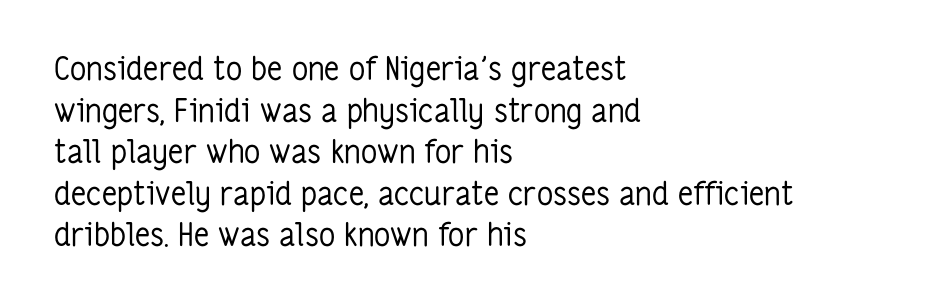
Each word holds together tightly as a unit, with standard inter-letter gaps. The lines sit at an ordinary, default distance from one another. Spacing verdict: proportional, widths tailored to each character. The passage shown is typeset with a sans-serif family. Alignment: flush left. The axis of the letterforms is exactly vertical.
